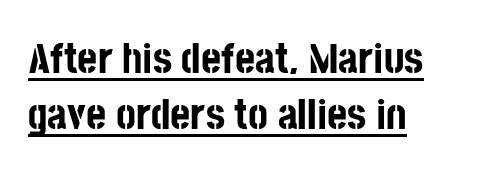
{"serif": "no", "italic": "no", "bold": "yes", "weight": "bold", "width": "condensed", "stroke_contrast": "low", "x_height": "large", "monospaced": "no", "underline": "yes", "align": "left", "line_spacing": "normal", "line_spacing_ratio": 1.3, "letter_spacing": "normal", "letter_spacing_em": 0.0, "glyph_px": 43}
